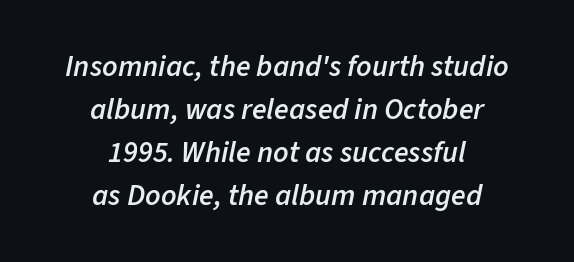
The image shows 30 px semibold type, italic (leaning right); set centered, normal line spacing (1.43x), normal letter spacing, not underlined; low stroke contrast and a medium x-height.
